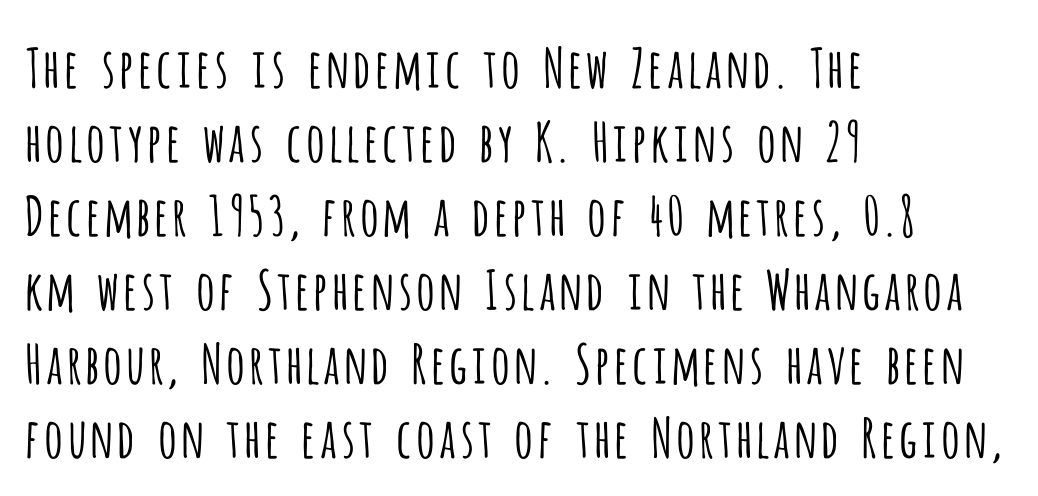
The image shows 54 px light, condensed sans-serif type, upright; set left-aligned, normal line spacing (1.37x), normal letter spacing, not underlined; low stroke contrast and a large x-height.
